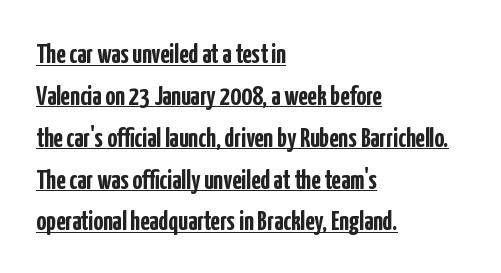
Whoever set this chose a conventional vertical rhythm. A typographer would call this underscored text. This is the regular roman posture of the typeface. This sample uses plain, unmodified letter spacing. Is the type bold? Yes — the strokes are clearly thick and heavy.
